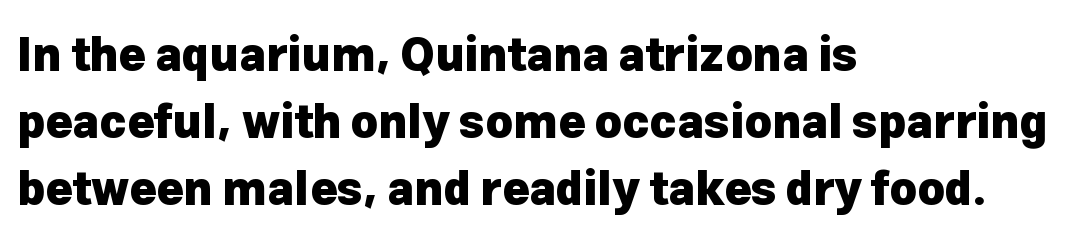
The image shows 46 px heavy sans-serif type, upright; set left-aligned, normal line spacing (1.46x), normal letter spacing, not underlined; low stroke contrast and a medium x-height.
